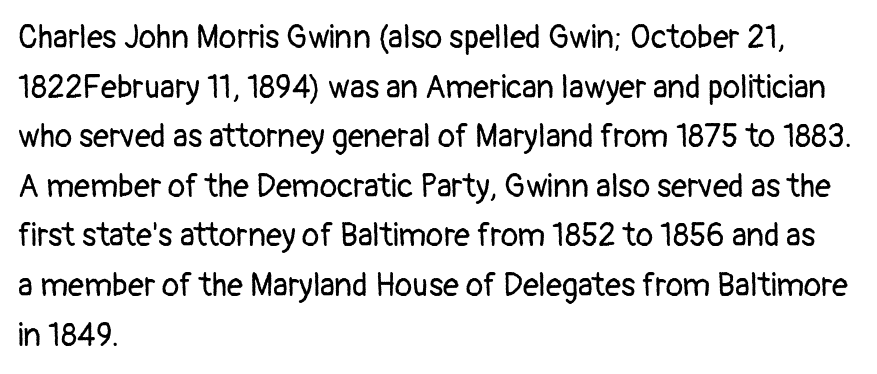
Rendered with straight, roman letterforms. The letterforms sit shoulder to shoulder at normal distance. One glance says typical: line gaps are just what's usual. Casual observation: everything's shoved over to the left. The font family rendered here belongs to the sans-serif group.
